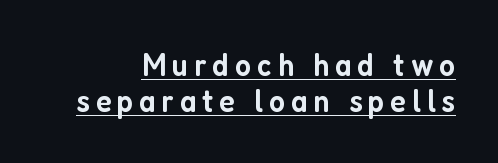
{"serif": "no", "italic": "no", "bold": "semi", "weight": "semibold", "width": "condensed", "stroke_contrast": "low", "x_height": "medium", "monospaced": "no", "underline": "yes", "line_spacing": "tight", "line_spacing_ratio": 1.08, "glyph_px": 33}
